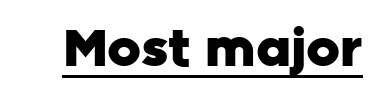
The image shows 52 px heavy sans-serif type, upright; set normal letter spacing, underlined; low stroke contrast and a medium x-height.
